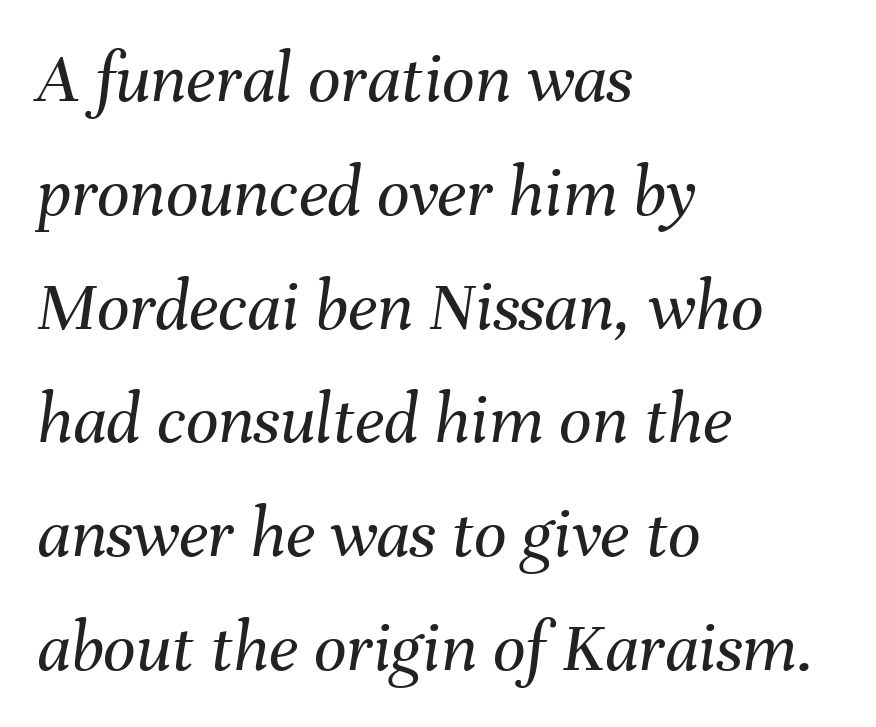
The image shows 72 px regular-weight type, italic (leaning right); set left-aligned, normal line spacing (1.58x), normal letter spacing, not underlined; medium stroke contrast and a medium x-height.
